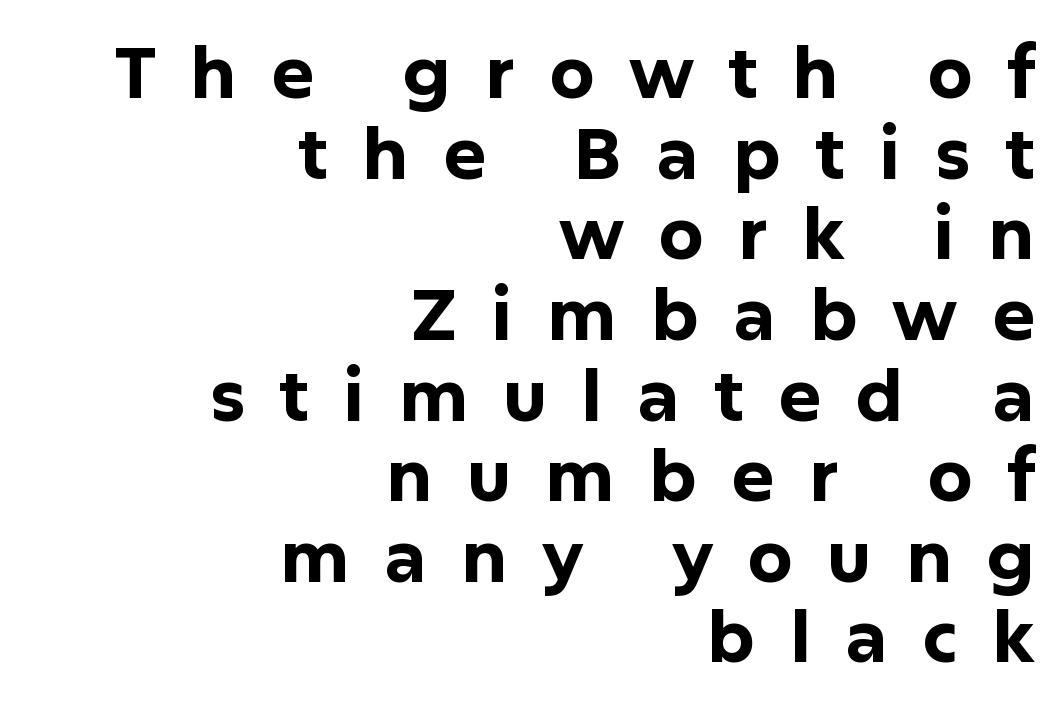
{"serif": "no", "italic": "no", "bold": "yes", "weight": "bold", "width": "normal", "stroke_contrast": "low", "x_height": "medium", "monospaced": "no", "underline": "no", "align": "right", "line_spacing": "tight", "line_spacing_ratio": 1.12, "letter_spacing": "wide", "letter_spacing_em": 0.47, "glyph_px": 72}
